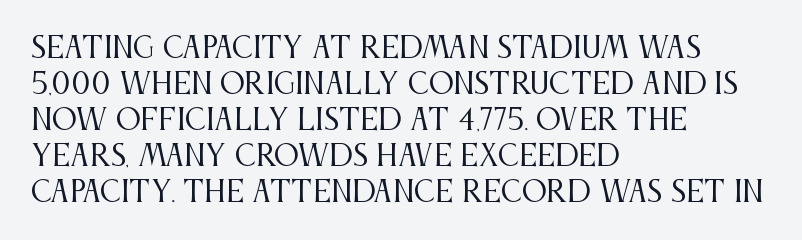
The image shows 28 px regular-weight, condensed serif type, upright; set left-aligned, normal line spacing (1.29x), normal letter spacing, not underlined; medium stroke contrast and a large x-height.
